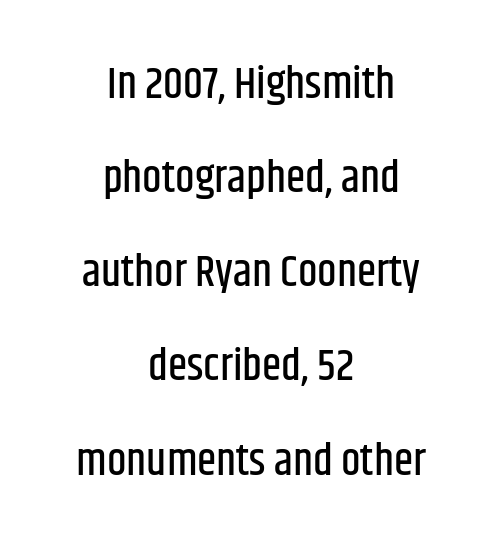
Q: Is the text italic (slanted)? A: No, it is upright.
Q: Is the typeface a serif or a sans-serif typeface? A: Sans-serif.
Q: Is the text underlined? A: No.
Q: How is the paragraph aligned? A: Centered.
Q: Is the spacing between letters normal or unusually wide? A: Normal.
Q: Is the spacing between lines tight, normal or loose? A: Loose.
Q: Width (condensed, normal, or wide)? A: Condensed.
Q: Stroke contrast? A: Low.
Q: x-height? A: Large.
Q: Monospaced? A: No.
